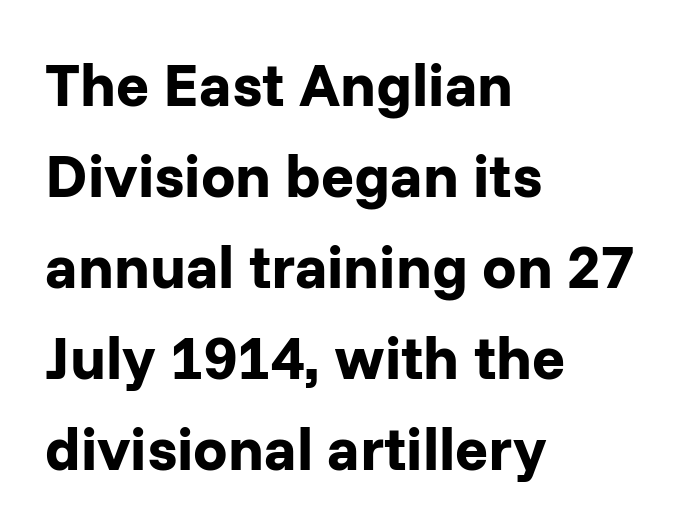
Q: Is the text bold? A: Yes.
Q: Is the text italic (slanted)? A: No, it is upright.
Q: Is the typeface a serif or a sans-serif typeface? A: Sans-serif.
Q: Is the text underlined? A: No.
Q: How is the paragraph aligned? A: Left-aligned.
Q: Is the spacing between letters normal or unusually wide? A: Normal.
Q: Is the spacing between lines tight, normal or loose? A: Normal.
Q: Width (condensed, normal, or wide)? A: Normal.
Q: Stroke contrast? A: Low.
Q: x-height? A: Medium.
Q: Monospaced? A: No.
